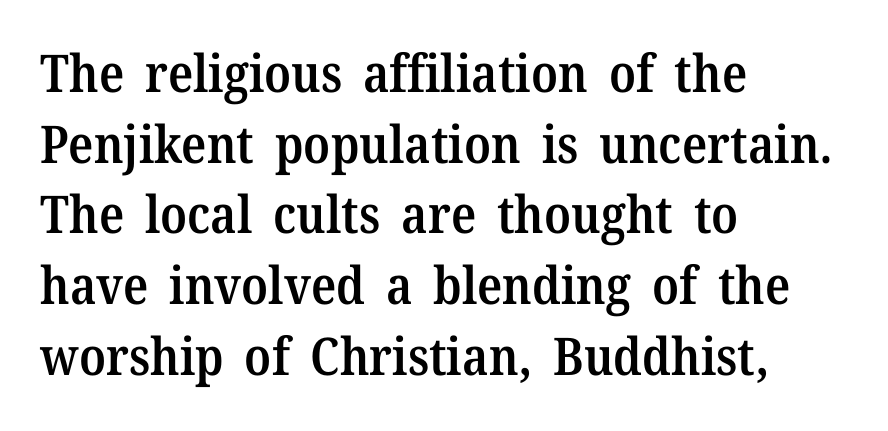
{"serif": "yes", "italic": "no", "bold": "semi", "weight": "semibold", "width": "normal", "stroke_contrast": "medium", "x_height": "medium", "monospaced": "no", "underline": "no", "align": "left", "line_spacing": "normal", "line_spacing_ratio": 1.36, "letter_spacing": "normal", "letter_spacing_em": 0.0, "glyph_px": 52}
